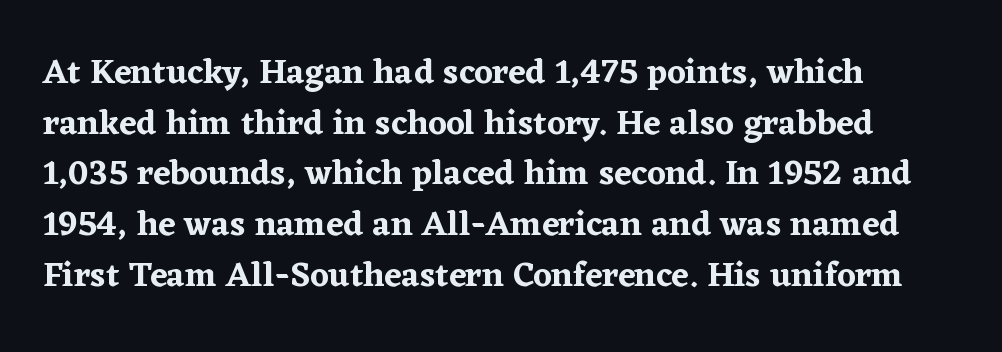
Check where the strokes stop: tiny serifs finish them off. Is this a fixed-width face? No — the glyphs have proportional, varying widths. Any mark beneath the type? The region is blank. When letters stand straight like this, we call the style roman or upright. The type is set solid horizontally, with unmodified tracking.
